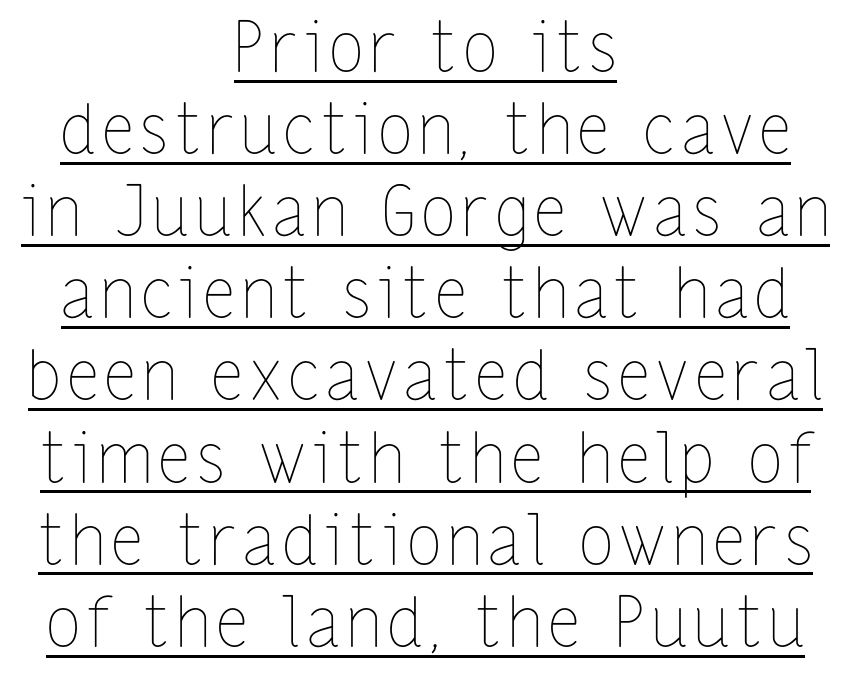
Q: Is the text bold? A: No.
Q: Is the text italic (slanted)? A: No, it is upright.
Q: Is the text underlined? A: Yes.
Q: How is the paragraph aligned? A: Centered.
Q: Width (condensed, normal, or wide)? A: Condensed.
Q: Stroke contrast? A: Low.
Q: x-height? A: Medium.
Q: Monospaced? A: No.
